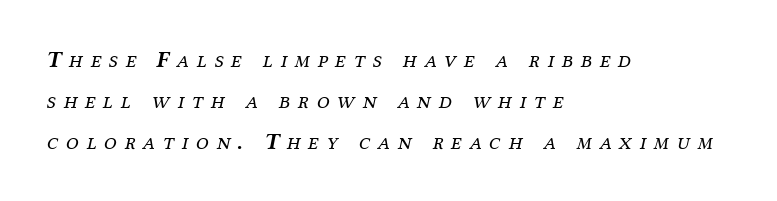
The image shows 23 px text type, italic (leaning right); set left-aligned, line spacing 1.78x, unusually wide letter spacing (+0.34 em), not underlined.
